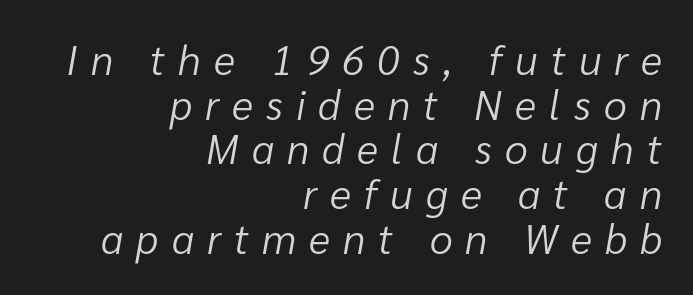
Q: Is the text bold? A: No.
Q: Is the text italic (slanted)? A: Yes, it leans right by about 10 degrees.
Q: Is the text underlined? A: No.
Q: How is the paragraph aligned? A: Right-aligned.
Q: Is the spacing between letters normal or unusually wide? A: Unusually wide.
Q: Is the spacing between lines tight, normal or loose? A: Tight.
Q: Width (condensed, normal, or wide)? A: Normal.
Q: Stroke contrast? A: Low.
Q: x-height? A: Medium.
Q: Monospaced? A: No.
